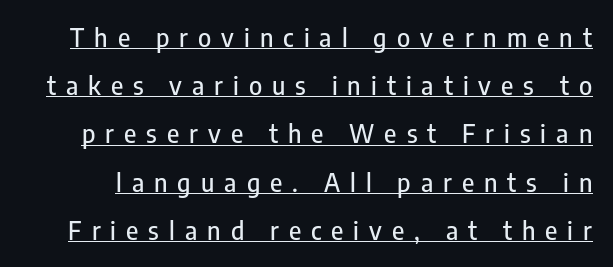
The image shows 25 px text type, upright; set loose line spacing (1.93x), unusually wide letter spacing (+0.4 em), underlined.
